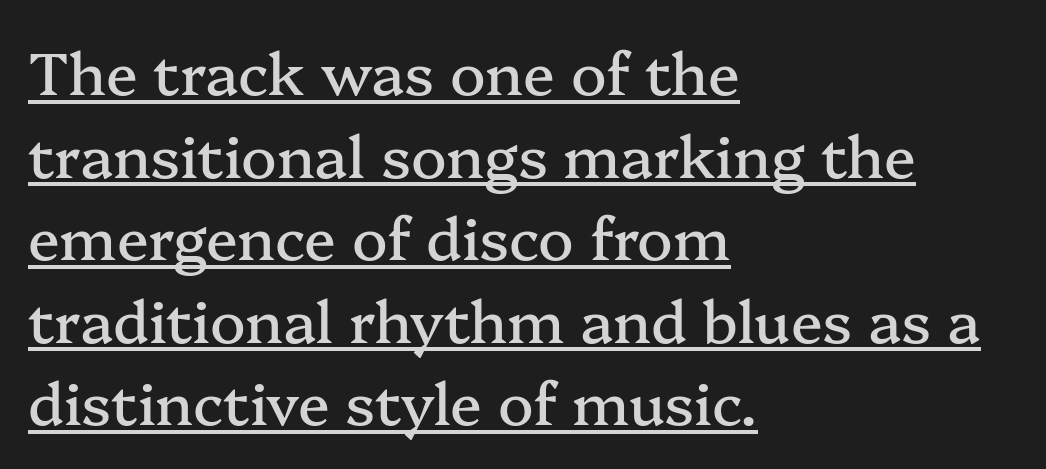
Q: Is the text italic (slanted)? A: No, it is upright.
Q: Is the typeface a serif or a sans-serif typeface? A: Serif.
Q: Is the text underlined? A: Yes.
Q: How is the paragraph aligned? A: Left-aligned.
Q: Is the spacing between letters normal or unusually wide? A: Normal.
Q: Is the spacing between lines tight, normal or loose? A: Normal.
Q: Width (condensed, normal, or wide)? A: Normal.
Q: Stroke contrast? A: Medium.
Q: x-height? A: Medium.
Q: Monospaced? A: No.
